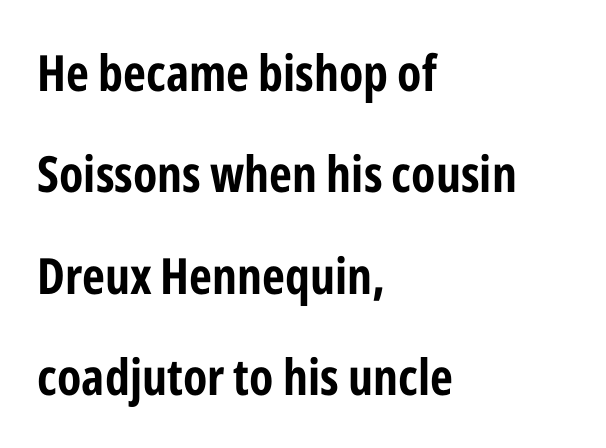
The image shows 50 px bold, condensed sans-serif type, upright; set left-aligned, loose line spacing (2.03x), normal letter spacing, not underlined; low stroke contrast and a medium x-height.
